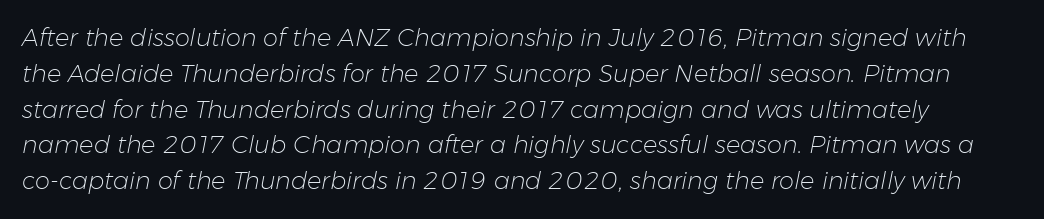
Q: Is the text bold? A: No.
Q: Is the text italic (slanted)? A: Yes, it leans right by about 11 degrees.
Q: Is the text underlined? A: No.
Q: Is the spacing between letters normal or unusually wide? A: Normal.
Q: Is the spacing between lines tight, normal or loose? A: Normal.
